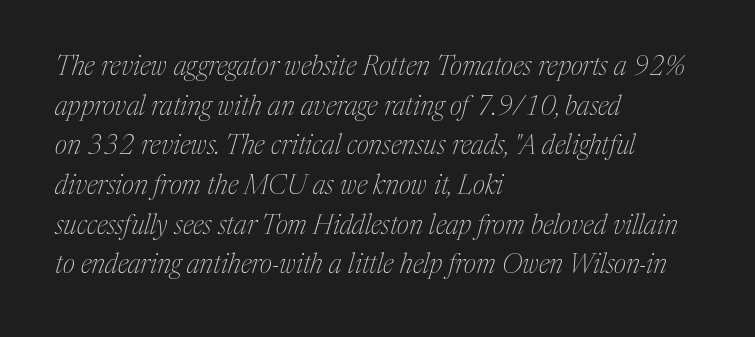
The image shows 27 px text type, italic (leaning right); set left-aligned, normal line spacing (1.47x), normal letter spacing, not underlined.
